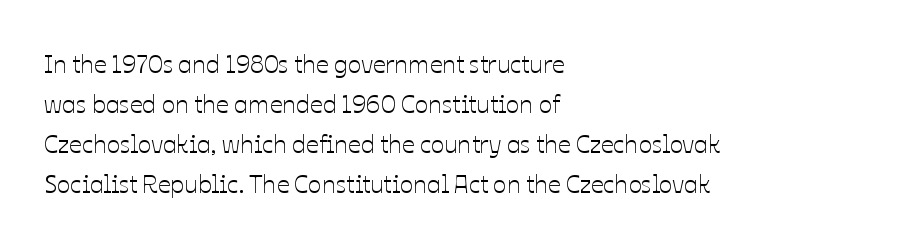
{"italic": "no", "underline": "no", "align": "left", "line_spacing": "normal", "line_spacing_ratio": 1.6, "letter_spacing": "normal", "letter_spacing_em": 0.0, "glyph_px": 25}
